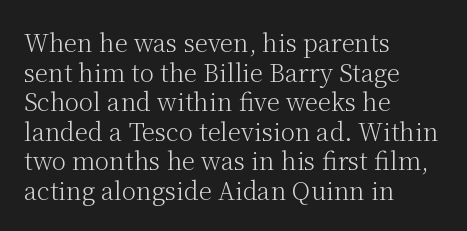
The image shows 24 px text type, upright; set left-aligned, line spacing 1.23x, normal letter spacing, not underlined.
